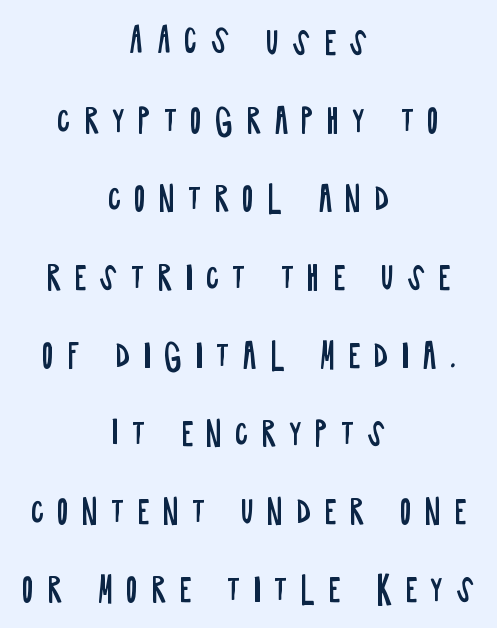
{"serif": "no", "italic": "no", "bold": "no", "weight": "regular", "width": "condensed", "stroke_contrast": "low", "x_height": "large", "monospaced": "no", "underline": "no", "align": "center", "line_spacing": "loose", "line_spacing_ratio": 2.37, "letter_spacing": "wide", "letter_spacing_em": 0.39, "glyph_px": 33}
